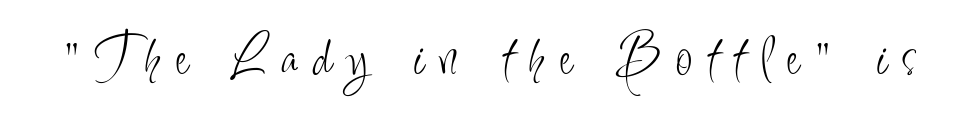
Q: Is the text bold? A: No.
Q: Is the typeface a serif or a sans-serif typeface? A: Sans-serif.
Q: Is the text underlined? A: No.
Q: Is the spacing between letters normal or unusually wide? A: Unusually wide.
Q: Width (condensed, normal, or wide)? A: Condensed.
Q: Stroke contrast? A: Low.
Q: x-height? A: Small.
Q: Monospaced? A: No.
